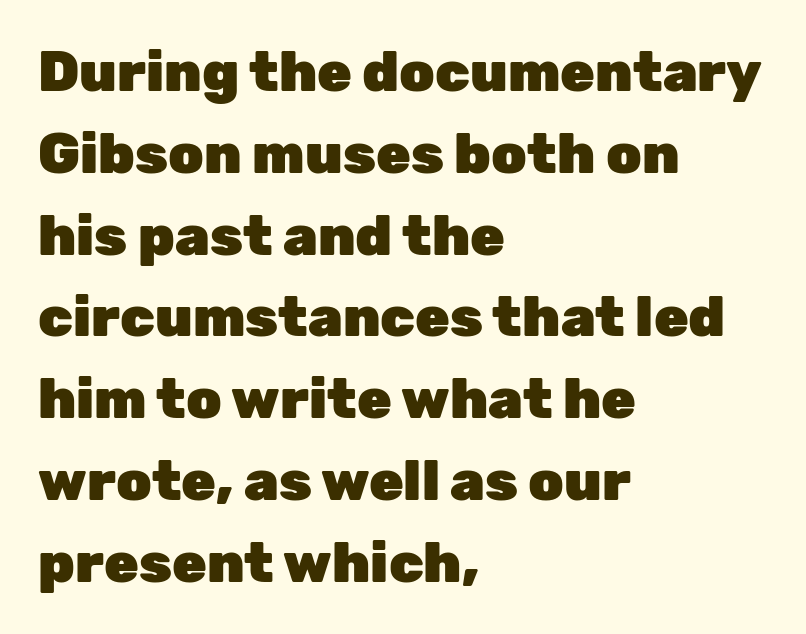
Q: Is the text bold? A: Yes.
Q: Is the text italic (slanted)? A: No, it is upright.
Q: Is the typeface a serif or a sans-serif typeface? A: Sans-serif.
Q: Is the text underlined? A: No.
Q: How is the paragraph aligned? A: Left-aligned.
Q: Is the spacing between letters normal or unusually wide? A: Normal.
Q: Is the spacing between lines tight, normal or loose? A: Normal.
Q: Width (condensed, normal, or wide)? A: Normal.
Q: Stroke contrast? A: Low.
Q: x-height? A: Medium.
Q: Monospaced? A: No.
